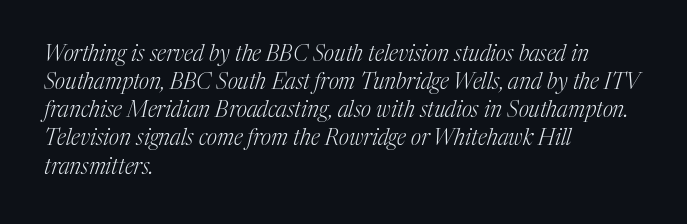
{"italic": "yes", "lean": "right", "slant_degrees": 17, "bold": "no", "underline": "no", "align": "left", "line_spacing": "normal", "line_spacing_ratio": 1.28, "letter_spacing": "normal", "letter_spacing_em": 0.0, "glyph_px": 22}
